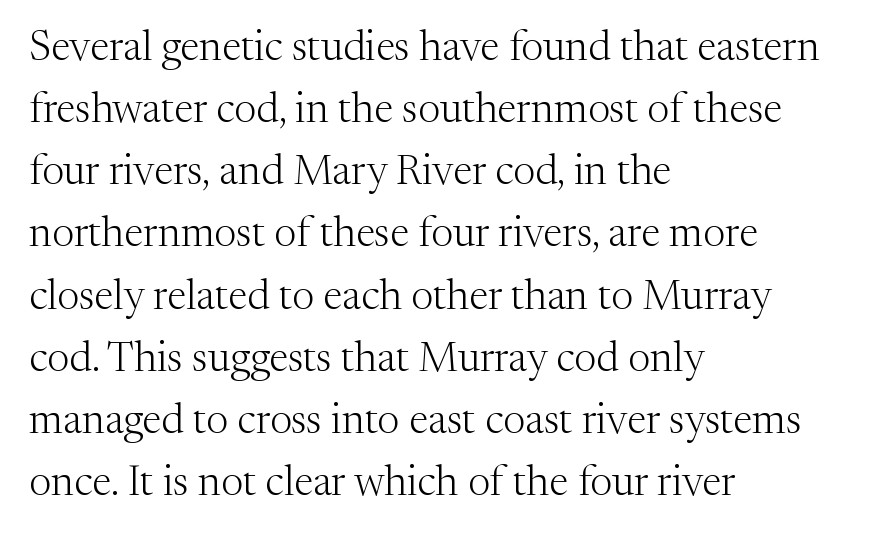
{"serif": "yes", "italic": "no", "bold": "no", "weight": "light", "width": "normal", "stroke_contrast": "medium", "x_height": "medium", "monospaced": "no", "underline": "no", "align": "left", "line_spacing": "normal", "line_spacing_ratio": 1.48, "letter_spacing": "normal", "letter_spacing_em": 0.0, "glyph_px": 42}
